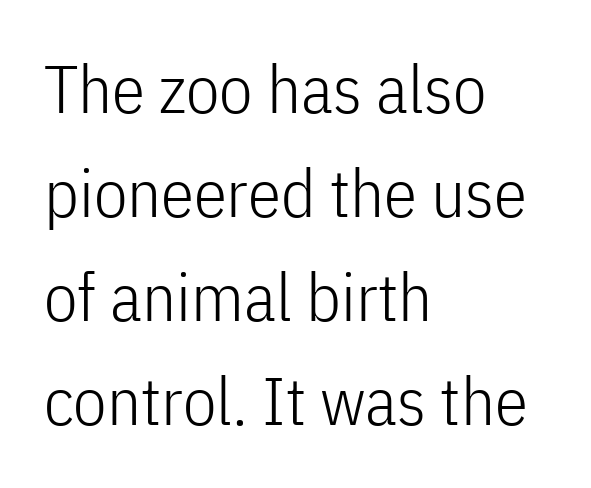
The image shows 67 px light, condensed sans-serif type, upright; set left-aligned, normal line spacing (1.55x), normal letter spacing, not underlined; low stroke contrast and a medium x-height.
